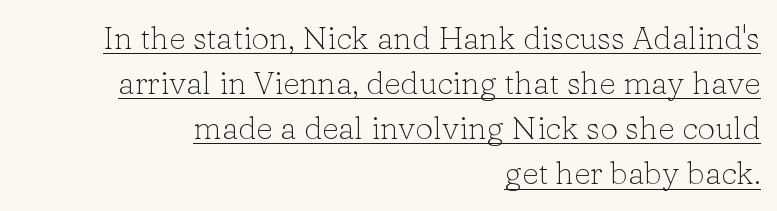
Q: Is the text bold? A: No.
Q: Is the text italic (slanted)? A: No, it is upright.
Q: Is the typeface a serif or a sans-serif typeface? A: Serif.
Q: Is the text underlined? A: Yes.
Q: How is the paragraph aligned? A: Right-aligned.
Q: Is the spacing between letters normal or unusually wide? A: Normal.
Q: Is the spacing between lines tight, normal or loose? A: Normal.
Q: Width (condensed, normal, or wide)? A: Normal.
Q: Stroke contrast? A: Low.
Q: x-height? A: Medium.
Q: Monospaced? A: No.
